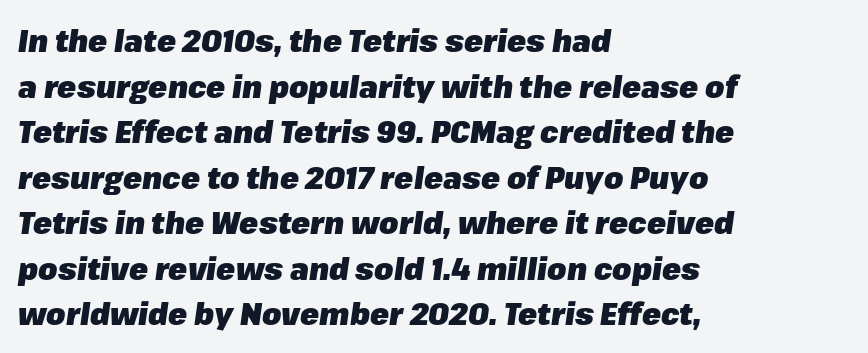
Where is the straight margin? On the left. Caption: standard tracking, unaltered. A dark, heavy texture on the line: the type is bold. The letters are slanted; this is an italic face. How would I describe the line gaps? Plain and ordinary. Honestly, there is no underline to notice here at all.
